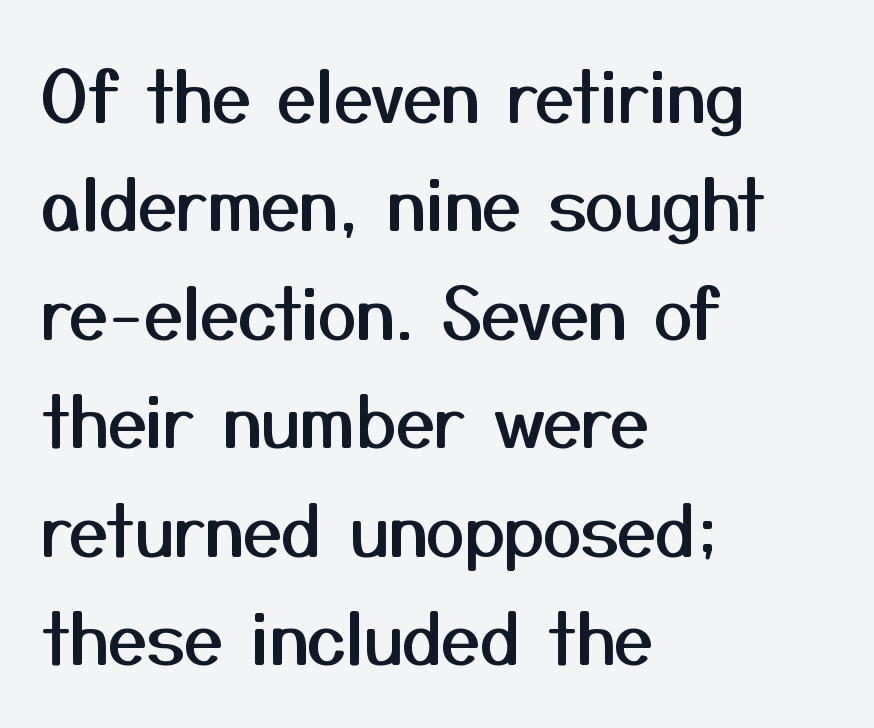
{"serif": "no", "italic": "no", "width": "normal", "stroke_contrast": "medium", "x_height": "medium", "monospaced": "no", "underline": "no", "align": "left", "line_spacing": "normal", "line_spacing_ratio": 1.55, "letter_spacing": "normal", "letter_spacing_em": 0.0, "glyph_px": 70}
